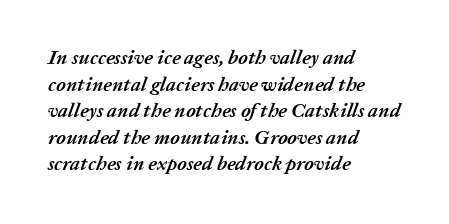
Q: Is the text bold? A: Yes.
Q: Is the text italic (slanted)? A: Yes, it leans right by about 20 degrees.
Q: Is the text underlined? A: No.
Q: How is the paragraph aligned? A: Left-aligned.
Q: Is the spacing between letters normal or unusually wide? A: Normal.
Q: Is the spacing between lines tight, normal or loose? A: Normal.
